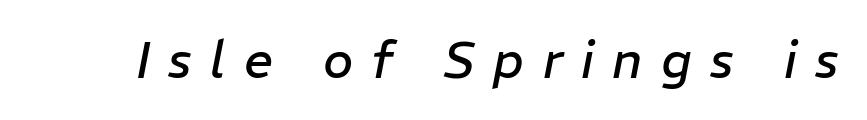
{"italic": "yes", "lean": "right", "slant_degrees": 11, "bold": "no", "weight": "regular", "width": "normal", "stroke_contrast": "low", "x_height": "medium", "monospaced": "no", "underline": "no", "letter_spacing": "wide", "letter_spacing_em": 0.36, "glyph_px": 51}
